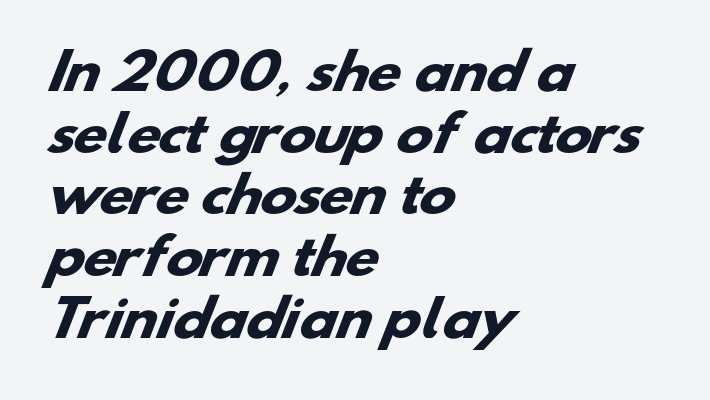
The image shows 49 px heavy, wide sans-serif type; set left-aligned, normal line spacing (1.26x), normal letter spacing, not underlined; low stroke contrast and a small x-height.
